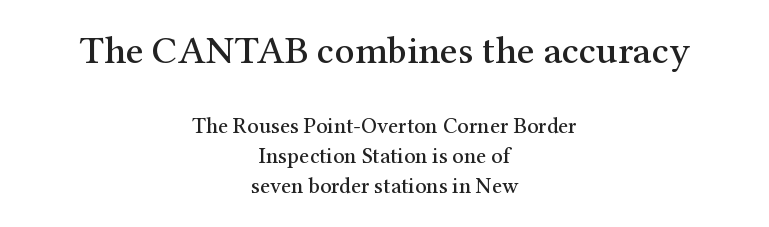
The image shows 39 px serif type, upright; set centered, normal line spacing (1.37x), normal letter spacing, not underlined; the first (top) block is 1.77x larger; medium stroke contrast and a medium x-height.
